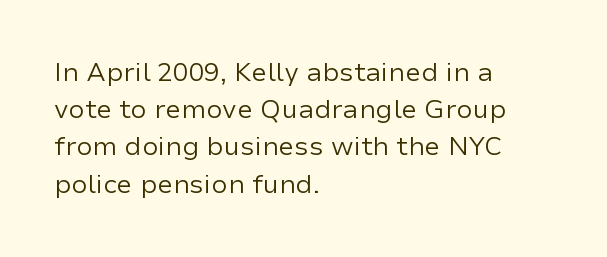
Q: Is the text bold? A: No.
Q: Is the text italic (slanted)? A: No, it is upright.
Q: Is the text underlined? A: No.
Q: How is the paragraph aligned? A: Left-aligned.
Q: Is the spacing between letters normal or unusually wide? A: Normal.
Q: Is the spacing between lines tight, normal or loose? A: Normal.
